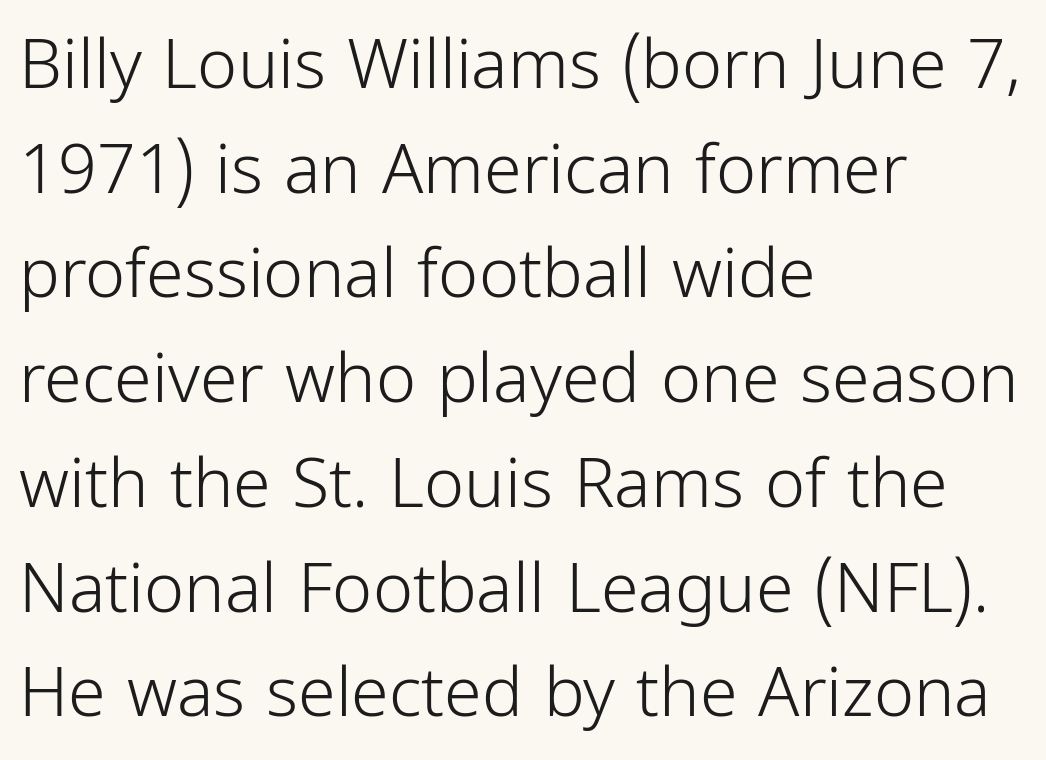
Q: Is the text bold? A: No.
Q: Is the text italic (slanted)? A: No, it is upright.
Q: Is the typeface a serif or a sans-serif typeface? A: Sans-serif.
Q: Is the text underlined? A: No.
Q: How is the paragraph aligned? A: Left-aligned.
Q: Is the spacing between letters normal or unusually wide? A: Normal.
Q: Is the spacing between lines tight, normal or loose? A: Normal.
Q: Width (condensed, normal, or wide)? A: Condensed.
Q: Stroke contrast? A: Low.
Q: x-height? A: Medium.
Q: Monospaced? A: No.
